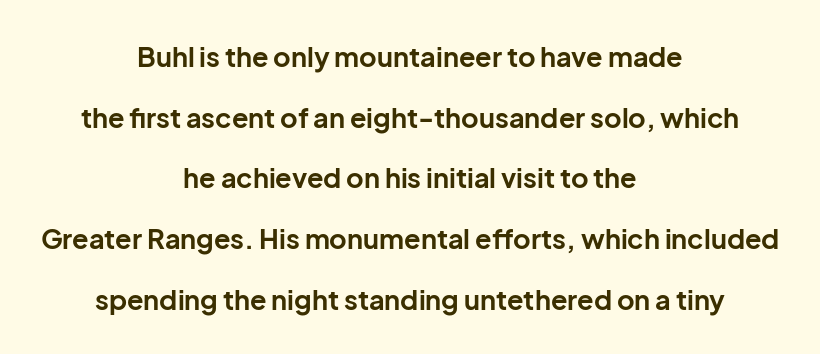
{"italic": "no", "bold": "yes", "underline": "no", "align": "center", "line_spacing": "loose", "line_spacing_ratio": 2.25, "letter_spacing": "normal", "letter_spacing_em": 0.0, "glyph_px": 27}
